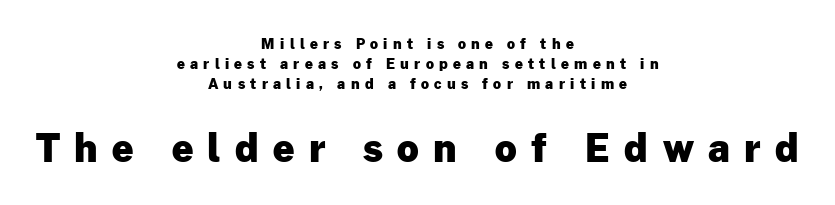
Q: Is the text bold? A: Yes.
Q: Is the text italic (slanted)? A: No, it is upright.
Q: Is the typeface a serif or a sans-serif typeface? A: Sans-serif.
Q: Is the text underlined? A: No.
Q: How is the paragraph aligned? A: Centered.
Q: Is the spacing between letters normal or unusually wide? A: Unusually wide.
Q: Is the spacing between lines tight, normal or loose? A: Normal.
Q: Which block of text is set in a larger size, the first (top) or the second (bottom)? A: The second (bottom) one.
Q: Width (condensed, normal, or wide)? A: Normal.
Q: Stroke contrast? A: Low.
Q: x-height? A: Medium.
Q: Monospaced? A: No.
